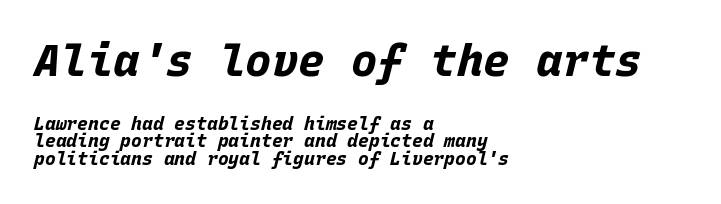
The image shows 44 px bold type, italic (leaning right), monospaced; set left-aligned, tight line spacing (0.97x), normal letter spacing, not underlined; the first (top) block is 2.44x larger; low stroke contrast and a large x-height.
